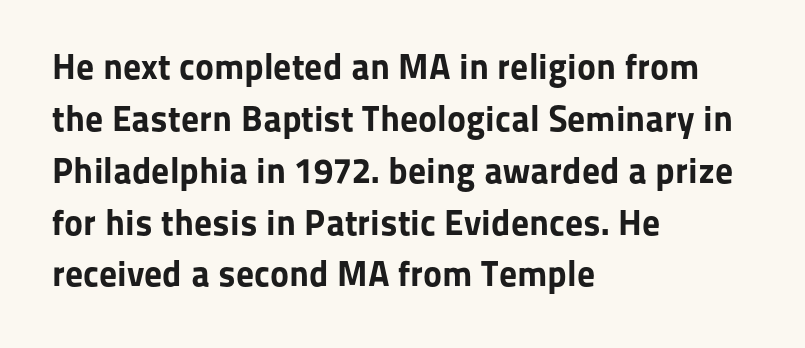
One-word summary of the alignment: left. A bare baseline throughout the passage. Notice how descenders clear the ascenders below comfortably — that's standard leading. Weight: bold.
